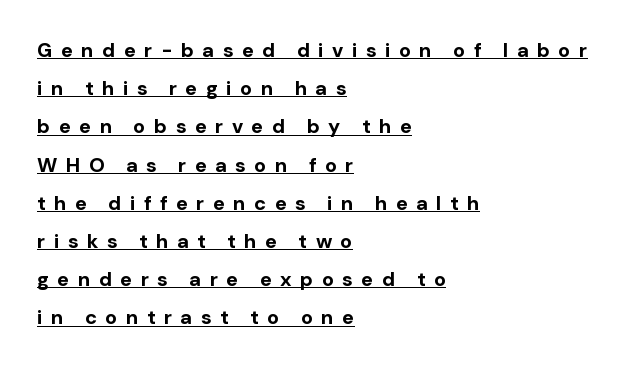
The rag falls on the right side of this text block. Heft: maximum for text — a bold. The lines are spread far apart with generous leading. Look at the tracking — it's clearly loosened, letters drifting apart.
